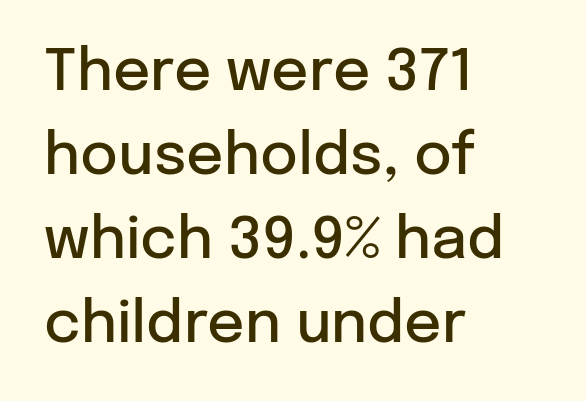
Q: Is the text bold? A: Semi-bold.
Q: Is the text italic (slanted)? A: No, it is upright.
Q: Is the typeface a serif or a sans-serif typeface? A: Sans-serif.
Q: Is the text underlined? A: No.
Q: How is the paragraph aligned? A: Left-aligned.
Q: Is the spacing between letters normal or unusually wide? A: Normal.
Q: Is the spacing between lines tight, normal or loose? A: Normal.
Q: Width (condensed, normal, or wide)? A: Normal.
Q: Stroke contrast? A: Low.
Q: x-height? A: Medium.
Q: Monospaced? A: No.
